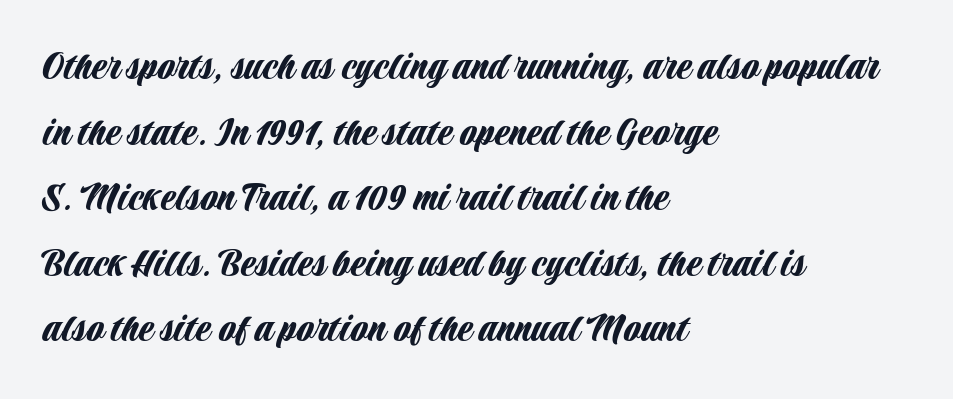
Q: Is the text italic (slanted)? A: Yes.
Q: Is the typeface a serif or a sans-serif typeface? A: Sans-serif.
Q: Is the text underlined? A: No.
Q: How is the paragraph aligned? A: Left-aligned.
Q: Is the spacing between letters normal or unusually wide? A: Normal.
Q: Is the spacing between lines tight, normal or loose? A: Normal.
Q: Width (condensed, normal, or wide)? A: Condensed.
Q: Stroke contrast? A: Low.
Q: x-height? A: Large.
Q: Monospaced? A: No.
